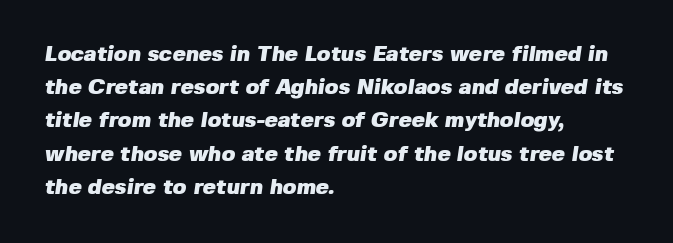
{"bold": "yes", "underline": "no", "align": "left", "line_spacing": "normal", "line_spacing_ratio": 1.51, "letter_spacing": "normal", "letter_spacing_em": 0.0, "glyph_px": 22}
